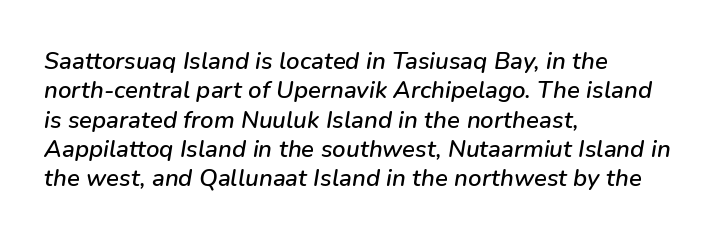
Check under the words: just untouched page. The lettering tilts uniformly, giving the passage an italic look. A typesetter would call this zero additional tracking. If you drew a ruler down the left edge, every line would touch it.
